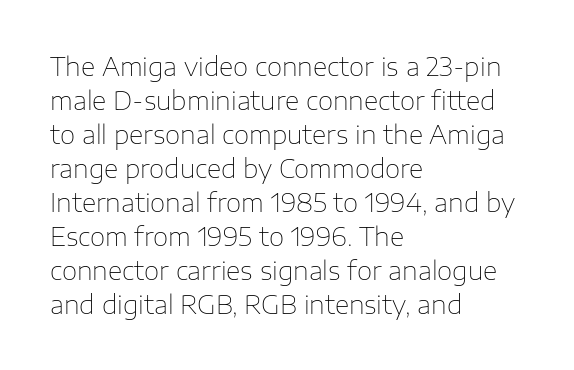
{"italic": "no", "bold": "no", "underline": "no", "align": "left", "line_spacing": "normal", "line_spacing_ratio": 1.36, "letter_spacing": "normal", "letter_spacing_em": 0.0, "glyph_px": 25}
